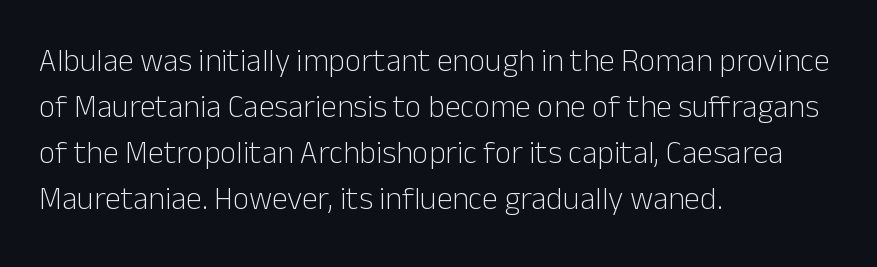
Weight: regular or lighter. Normally led — the rows are evenly, conventionally spaced. Nothing sits at the stroke ends, so this counts as sans-serif. How are the letters spaced? Ordinarily, with no added tracking. Looks like regular typesetting: each glyph gets only the width it needs. Rule under the text: the space is simply empty.
